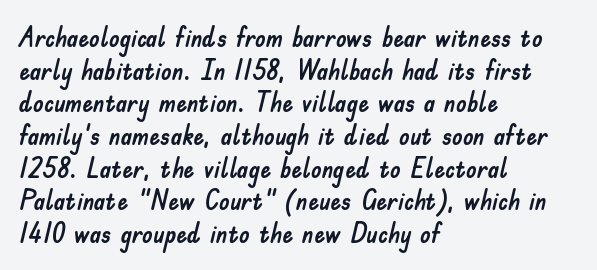
{"underline": "no", "align": "left", "line_spacing_ratio": 1.21, "letter_spacing": "normal", "letter_spacing_em": 0.0, "glyph_px": 27}
